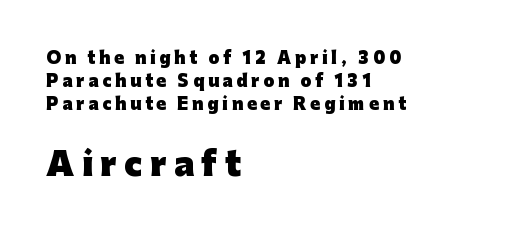
You can tell it's not italic because the verticals are truly vertical. A student would call this left alignment; a typographer would say flush left, rag right. The strip under each line holds only bare page. A typesetter would call this proportional, since set widths differ per character. The face used here appears at its bigger size in the lower chunk.
